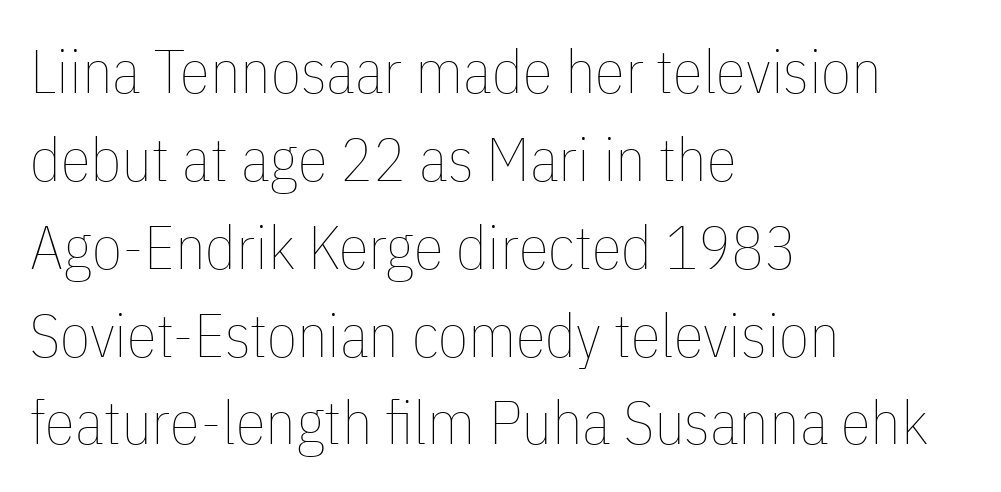
The image shows 61 px thin, condensed type, upright; set left-aligned, normal line spacing (1.44x), normal letter spacing, not underlined; low stroke contrast and a medium x-height.
